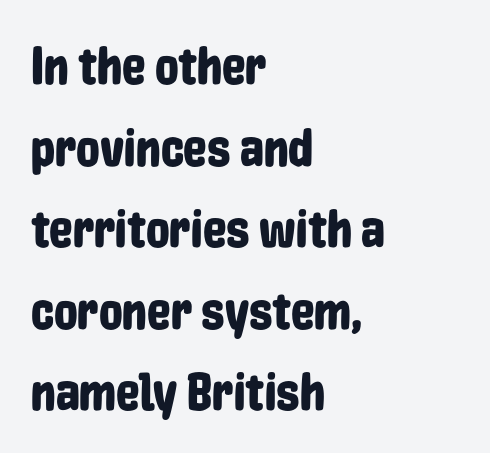
The image shows 53 px condensed sans-serif type, upright; set left-aligned, normal line spacing (1.54x), normal letter spacing, not underlined; low stroke contrast and a medium x-height.
